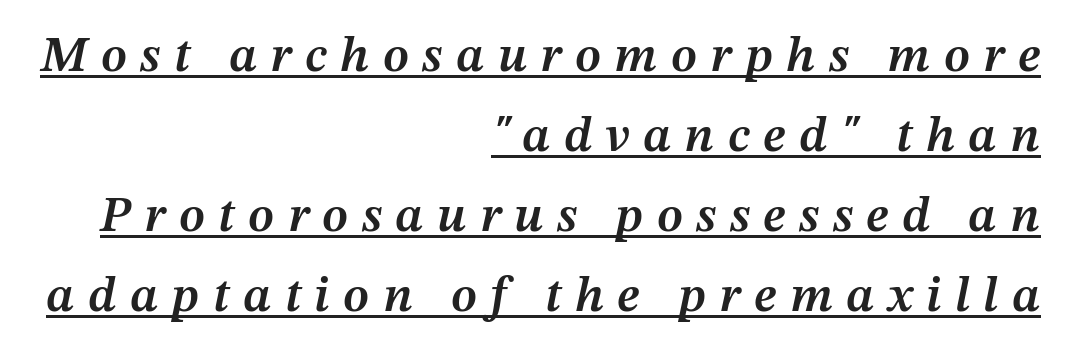
There is plenty of visible air inserted between adjacent glyphs. The rendering uses the underline text-decoration. Posture: slanted. The rows are spaced the way most documents space them.
